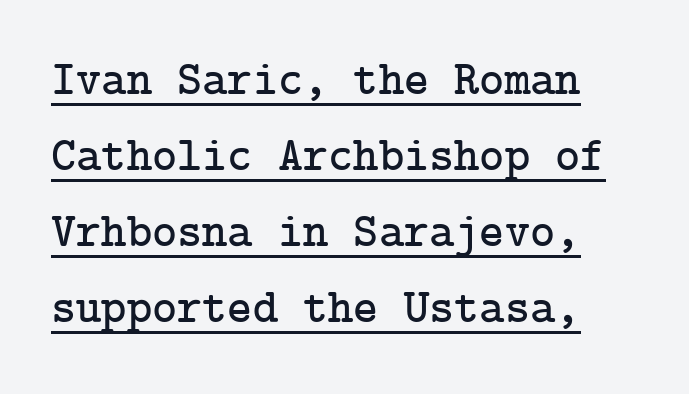
Vertical strokes here are truly vertical. The line texture is even and compact thanks to regular tracking. In terms of letterform style, serifs are clearly present. Baseline-to-baseline distance is the conventional proportion of letter height. A typographer would call this underscored text.
